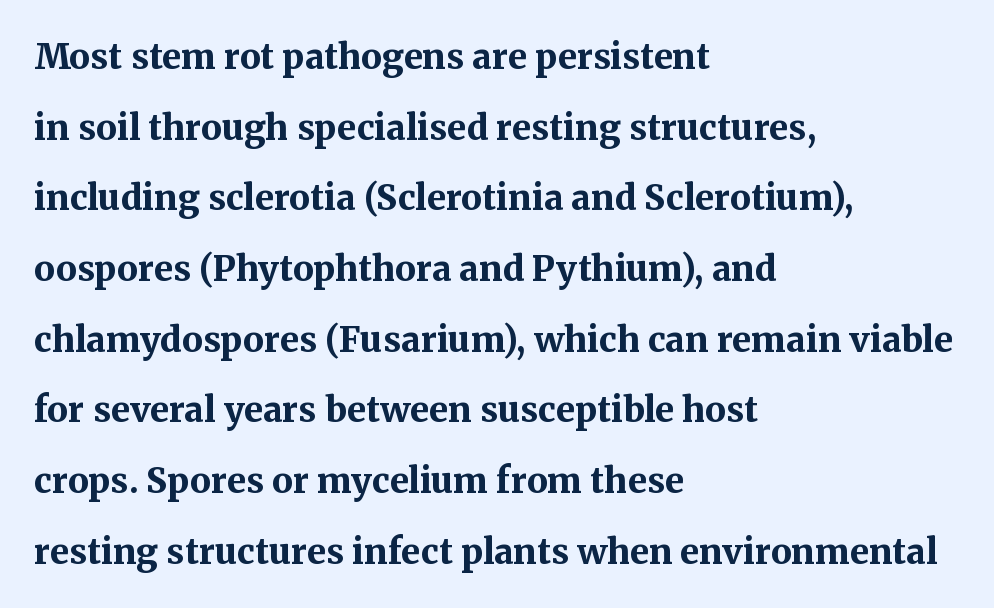
The image shows 35 px bold serif type, upright; set left-aligned, loose line spacing (2.02x), normal letter spacing, not underlined; medium stroke contrast and a medium x-height.
